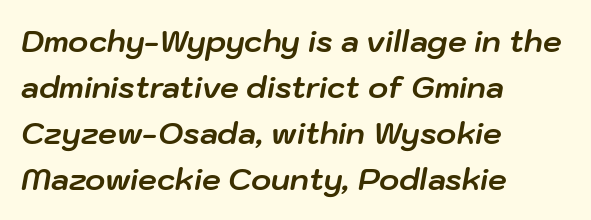
Glyph-to-glyph distance matches everyday printed text. When letters slant like this, we call the style italic. I'd describe the lettering as bold — thick and assertive. Regarding leading, the lines here are spaced in the standard way. Typeset ragged right — the left edge is the straight one. Plain, unruled lines of type.
